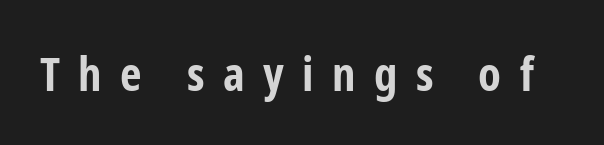
The image shows 47 px bold, condensed sans-serif type, upright; set unusually wide letter spacing (+0.39 em), not underlined; low stroke contrast and a medium x-height.
